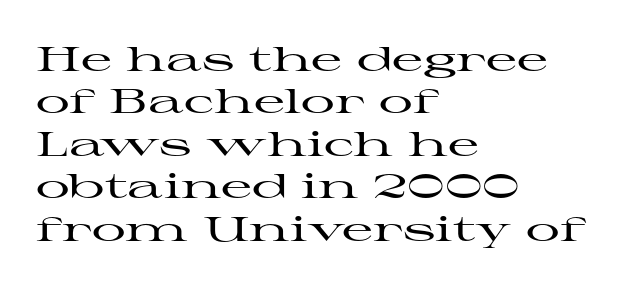
Q: Is the text italic (slanted)? A: No, it is upright.
Q: Is the typeface a serif or a sans-serif typeface? A: Serif.
Q: Is the text underlined? A: No.
Q: How is the paragraph aligned? A: Left-aligned.
Q: Is the spacing between letters normal or unusually wide? A: Normal.
Q: Is the spacing between lines tight, normal or loose? A: Normal.
Q: Width (condensed, normal, or wide)? A: Wide.
Q: Stroke contrast? A: High.
Q: x-height? A: Medium.
Q: Monospaced? A: No.
